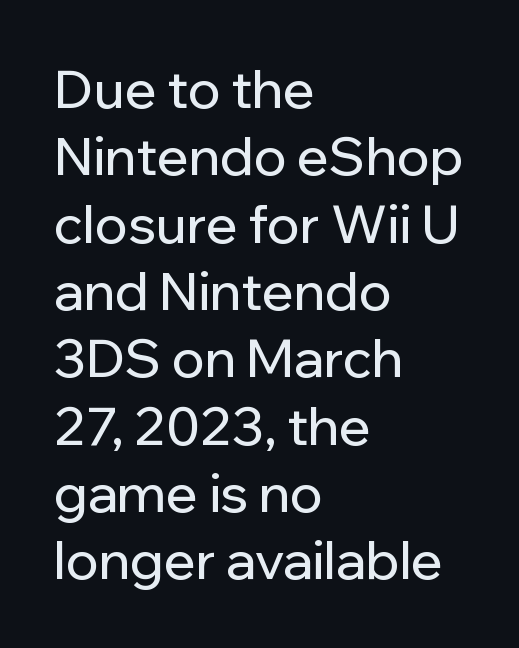
Evenly set lines give the paragraph a standard silhouette. Nobody drew a line under any word here. Left-aligned paragraph, ragged on the right. Stroke terminals: plain, sans-serif.
